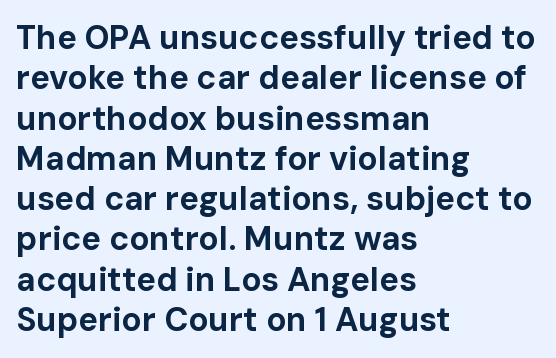
Q: Is the text bold? A: Yes.
Q: Is the text italic (slanted)? A: No, it is upright.
Q: Is the typeface a serif or a sans-serif typeface? A: Sans-serif.
Q: Is the text underlined? A: No.
Q: How is the paragraph aligned? A: Left-aligned.
Q: Is the spacing between letters normal or unusually wide? A: Normal.
Q: Width (condensed, normal, or wide)? A: Normal.
Q: Stroke contrast? A: Low.
Q: x-height? A: Medium.
Q: Monospaced? A: No.
